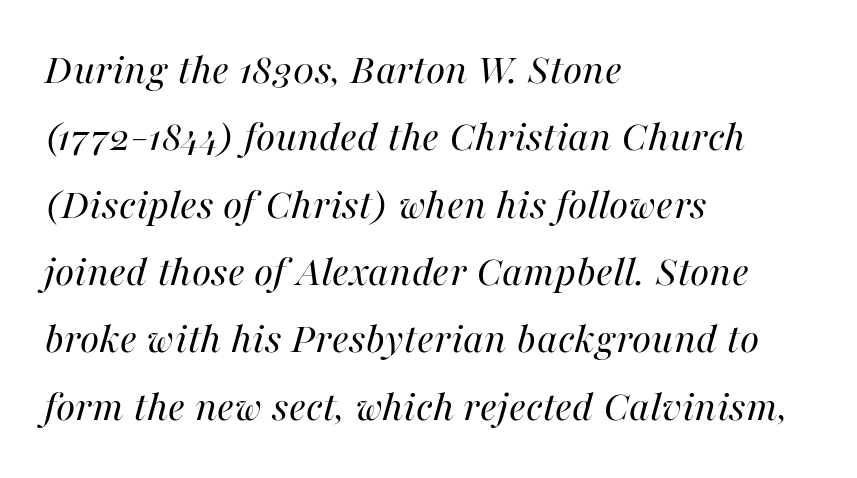
Q: Is the text bold? A: No.
Q: Is the text italic (slanted)? A: Yes, it leans right by about 16 degrees.
Q: Is the text underlined? A: No.
Q: How is the paragraph aligned? A: Left-aligned.
Q: Is the spacing between letters normal or unusually wide? A: Normal.
Q: Is the spacing between lines tight, normal or loose? A: Normal.
Q: Width (condensed, normal, or wide)? A: Normal.
Q: Stroke contrast? A: High.
Q: x-height? A: Medium.
Q: Monospaced? A: No.
